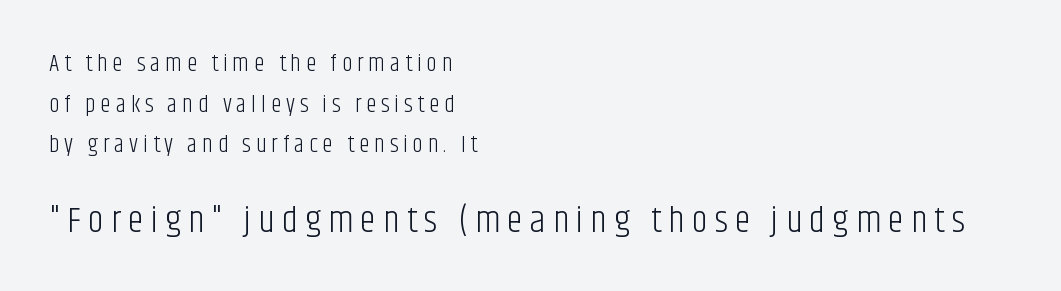
Q: Is the text bold? A: No.
Q: Is the text italic (slanted)? A: No, it is upright.
Q: Is the typeface a serif or a sans-serif typeface? A: Sans-serif.
Q: Is the text underlined? A: No.
Q: How is the paragraph aligned? A: Left-aligned.
Q: Is the spacing between letters normal or unusually wide? A: Unusually wide.
Q: Is the spacing between lines tight, normal or loose? A: Normal.
Q: Which block of text is set in a larger size, the first (top) or the second (bottom)? A: The second (bottom) one.
Q: Width (condensed, normal, or wide)? A: Condensed.
Q: Stroke contrast? A: Low.
Q: x-height? A: Large.
Q: Monospaced? A: No.
